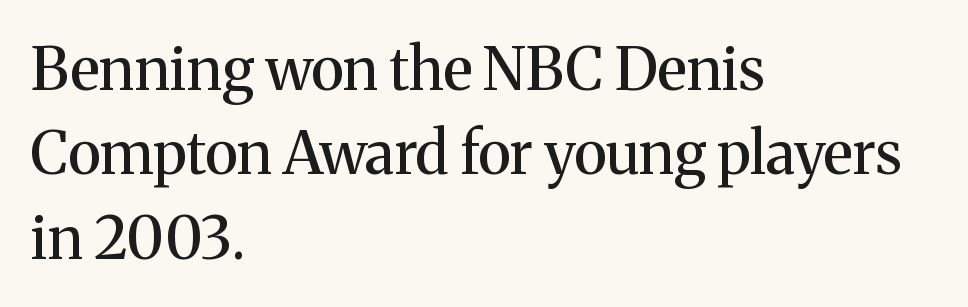
Alignment: flush left. Quick note: interline space is typical. Are there feet on the stems? There are — it's a serif. A roman cut, with each character standing at attention. Looks like regular typesetting: each glyph gets only the width it needs.
